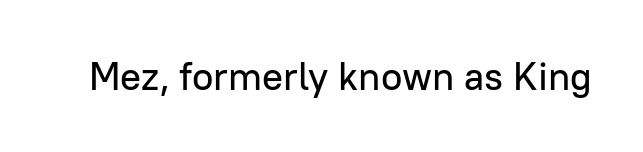
Q: Is the text italic (slanted)? A: No, it is upright.
Q: Is the typeface a serif or a sans-serif typeface? A: Sans-serif.
Q: Is the text underlined? A: No.
Q: Is the spacing between letters normal or unusually wide? A: Normal.
Q: Width (condensed, normal, or wide)? A: Normal.
Q: Stroke contrast? A: Low.
Q: x-height? A: Medium.
Q: Monospaced? A: No.
